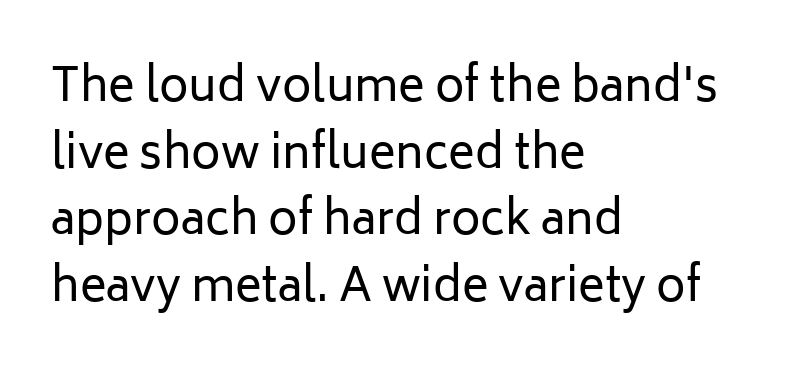
The image shows 45 px regular-weight sans-serif type, upright; set left-aligned, normal line spacing (1.48x), normal letter spacing, not underlined; low stroke contrast and a medium x-height.
